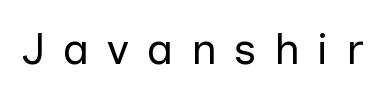
{"serif": "no", "italic": "no", "bold": "no", "weight": "regular", "width": "normal", "stroke_contrast": "low", "x_height": "medium", "monospaced": "no", "underline": "no", "letter_spacing": "wide", "letter_spacing_em": 0.4, "glyph_px": 44}
